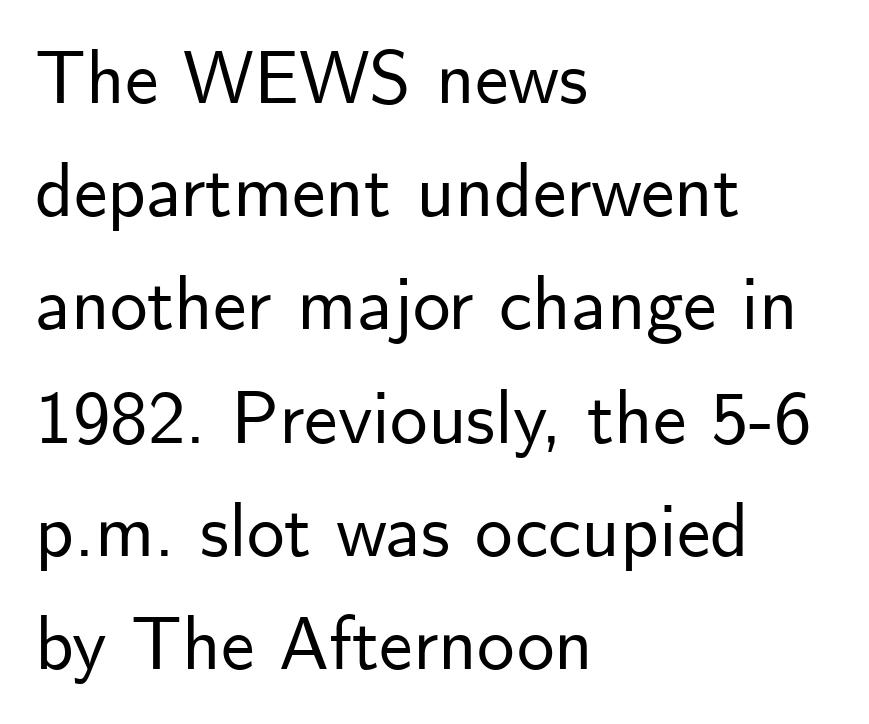
Q: Is the text italic (slanted)? A: No, it is upright.
Q: Is the typeface a serif or a sans-serif typeface? A: Sans-serif.
Q: Is the text underlined? A: No.
Q: How is the paragraph aligned? A: Left-aligned.
Q: Is the spacing between letters normal or unusually wide? A: Normal.
Q: Is the spacing between lines tight, normal or loose? A: Normal.
Q: Width (condensed, normal, or wide)? A: Normal.
Q: Stroke contrast? A: Low.
Q: x-height? A: Small.
Q: Monospaced? A: No.
